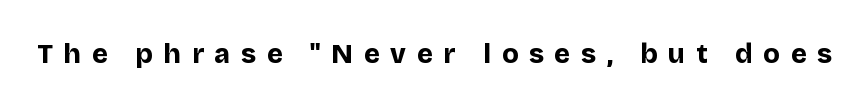
Underline: absent. The lettering holds an erect, upright posture throughout. Notice how thick the strokes are: this is what a full bold looks like. Here the glyphs are tracked loosely, breaking word shapes into spaced letters.
